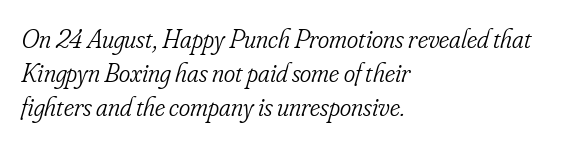
{"italic": "yes", "lean": "right", "slant_degrees": 16, "bold": "no", "underline": "no", "align": "left", "line_spacing": "normal", "line_spacing_ratio": 1.26, "letter_spacing": "normal", "letter_spacing_em": 0.0, "glyph_px": 27}
